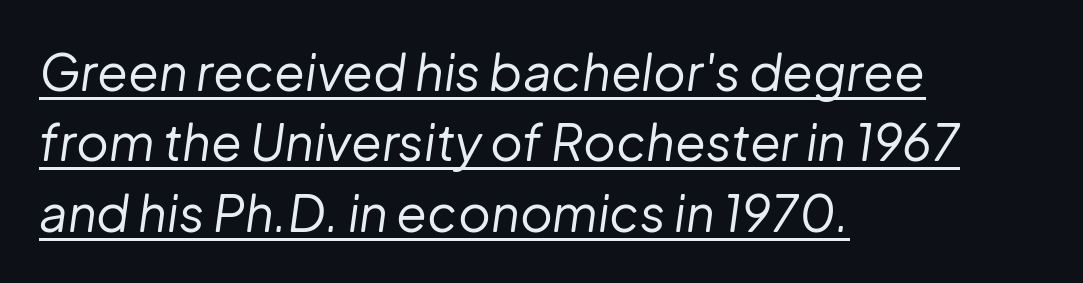
{"italic": "yes", "lean": "right", "slant_degrees": 8, "bold": "no", "weight": "regular", "width": "normal", "stroke_contrast": "low", "x_height": "medium", "monospaced": "no", "underline": "yes", "align": "left", "line_spacing": "normal", "line_spacing_ratio": 1.41, "letter_spacing": "normal", "letter_spacing_em": 0.0, "glyph_px": 50}
